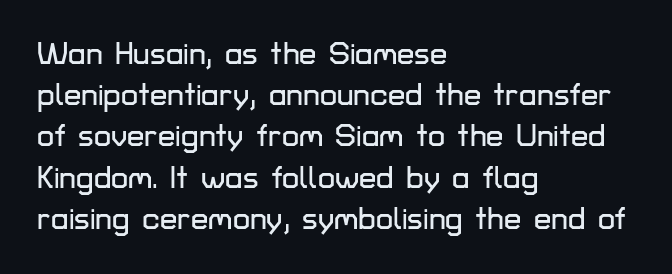
Q: Is the text italic (slanted)? A: No, it is upright.
Q: Is the typeface a serif or a sans-serif typeface? A: Sans-serif.
Q: Is the text underlined? A: No.
Q: How is the paragraph aligned? A: Left-aligned.
Q: Is the spacing between letters normal or unusually wide? A: Normal.
Q: Is the spacing between lines tight, normal or loose? A: Normal.
Q: Width (condensed, normal, or wide)? A: Normal.
Q: Stroke contrast? A: Low.
Q: x-height? A: Medium.
Q: Monospaced? A: No.
